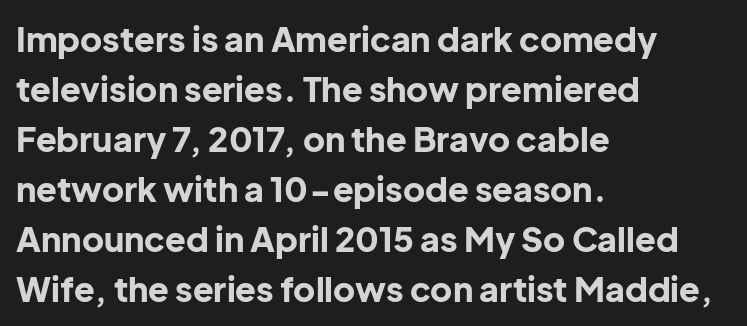
Looks like regular typesetting: each glyph gets only the width it needs. These lines are set flush left with a ragged right edge. The face used here is a sans, in the tradition of grotesques and geometrics. The rendering keeps characters at their native spacing. Characters remain perfectly vertical along every line. The lines sit at an ordinary, default distance from one another.
